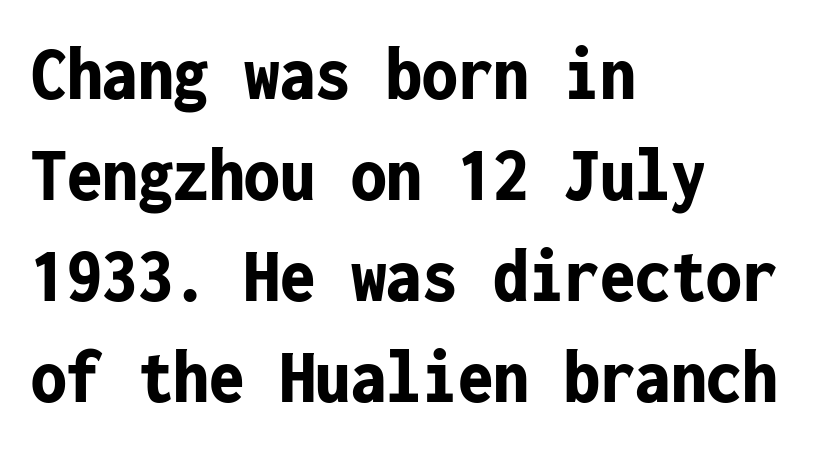
The image shows 79 px bold, condensed sans-serif type, upright, monospaced; set left-aligned, normal line spacing (1.28x), normal letter spacing, not underlined; low stroke contrast and a medium x-height.
